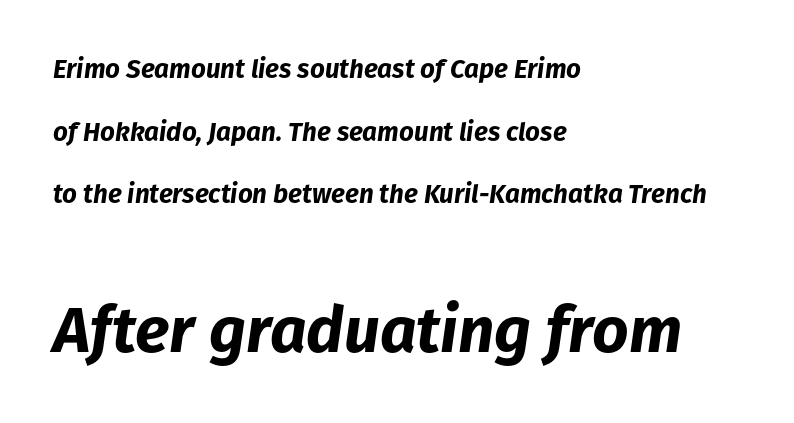
Q: Is the text bold? A: Yes.
Q: Is the text italic (slanted)? A: Yes, it leans right by about 8 degrees.
Q: Is the text underlined? A: No.
Q: How is the paragraph aligned? A: Left-aligned.
Q: Is the spacing between letters normal or unusually wide? A: Normal.
Q: Is the spacing between lines tight, normal or loose? A: Loose.
Q: Which block of text is set in a larger size, the first (top) or the second (bottom)? A: The second (bottom) one.
Q: Width (condensed, normal, or wide)? A: Normal.
Q: Stroke contrast? A: Low.
Q: x-height? A: Medium.
Q: Monospaced? A: No.
